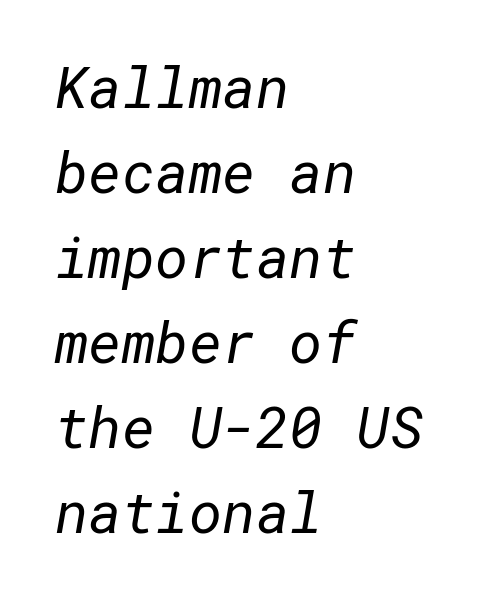
The image shows 57 px regular-weight sans-serif type; set left-aligned, normal line spacing (1.49x), normal letter spacing, not underlined; low stroke contrast and a medium x-height.
